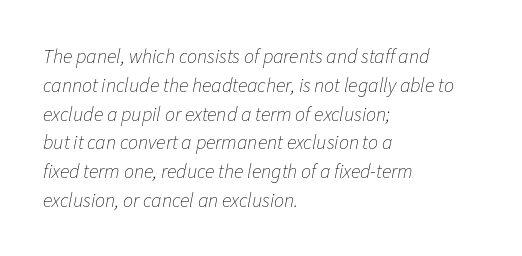
The image shows 20 px text type, italic (leaning right); set left-aligned, normal line spacing (1.44x), normal letter spacing, not underlined.
